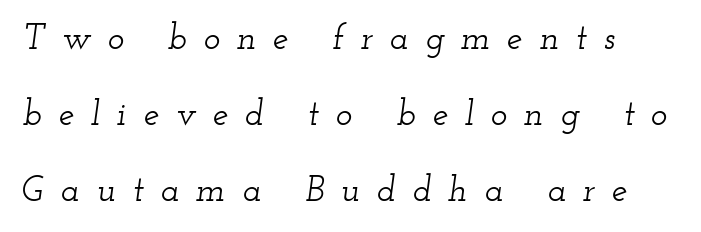
The image shows 35 px wide serif type, italic (leaning right); set loose line spacing (2.17x), unusually wide letter spacing (+0.48 em), not underlined; low stroke contrast and a small x-height.
